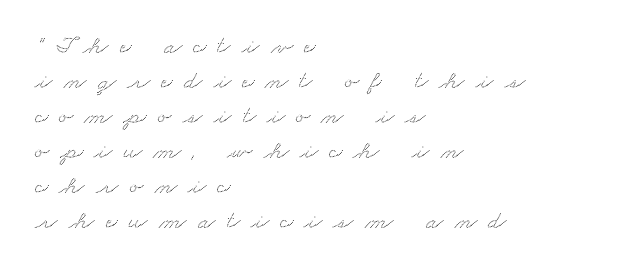
The image shows 26 px text type; set left-aligned, normal line spacing (1.35x), unusually wide letter spacing (+0.43 em), not underlined.
